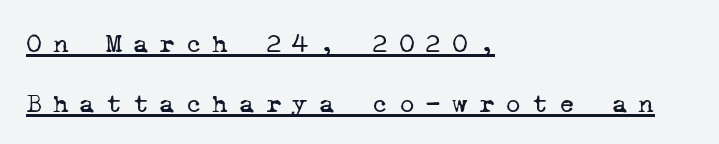
Beneath each row of characters lies a ruled line. No extra ink here — the face is not bold. These lines are set flush left with a ragged right edge. The line-height multiplier appears high, well above default. The tracking reads as deliberately expanded to a designer's eye.
